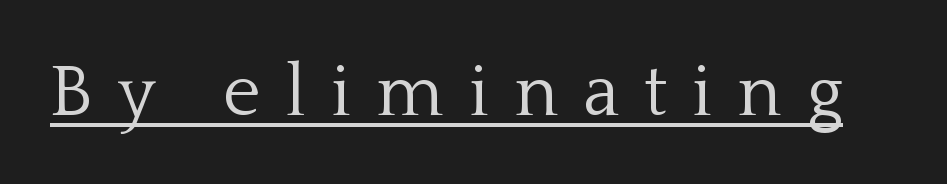
The image shows 73 px light serif type, upright; set unusually wide letter spacing (+0.34 em), underlined; low stroke contrast and a medium x-height.
